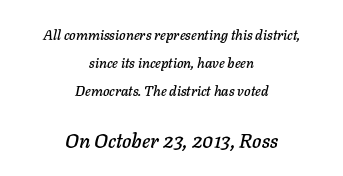
The image shows 20 px text type, italic (leaning right); set centered, loose line spacing (2.0x), normal letter spacing, not underlined; the second (bottom) block is 1.43x larger.
